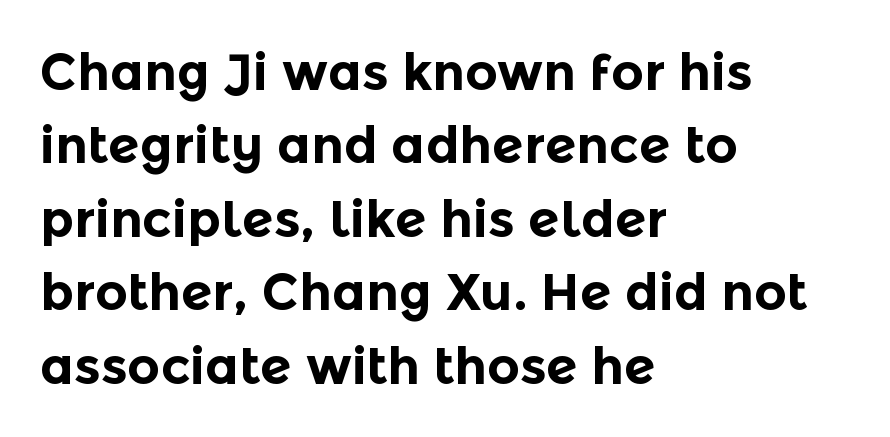
{"serif": "no", "italic": "no", "bold": "yes", "weight": "bold", "width": "normal", "x_height": "medium", "monospaced": "no", "underline": "no", "align": "left", "line_spacing": "normal", "line_spacing_ratio": 1.44, "letter_spacing": "normal", "letter_spacing_em": 0.0, "glyph_px": 51}
